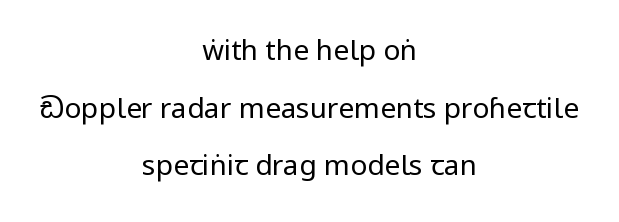
{"serif": "no", "italic": "no", "bold": "no", "weight": "regular", "width": "condensed", "stroke_contrast": "low", "x_height": "large", "monospaced": "no", "underline": "no", "align": "center", "line_spacing": "loose", "line_spacing_ratio": 2.06, "letter_spacing": "normal", "letter_spacing_em": 0.0, "glyph_px": 28}
